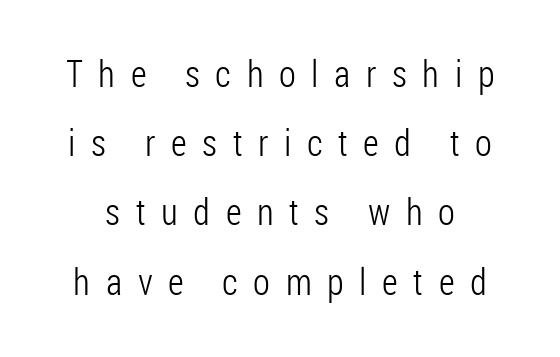
The image shows 37 px light, condensed sans-serif type, upright; set line spacing 1.87x, unusually wide letter spacing (+0.42 em), not underlined; low stroke contrast and a medium x-height.
